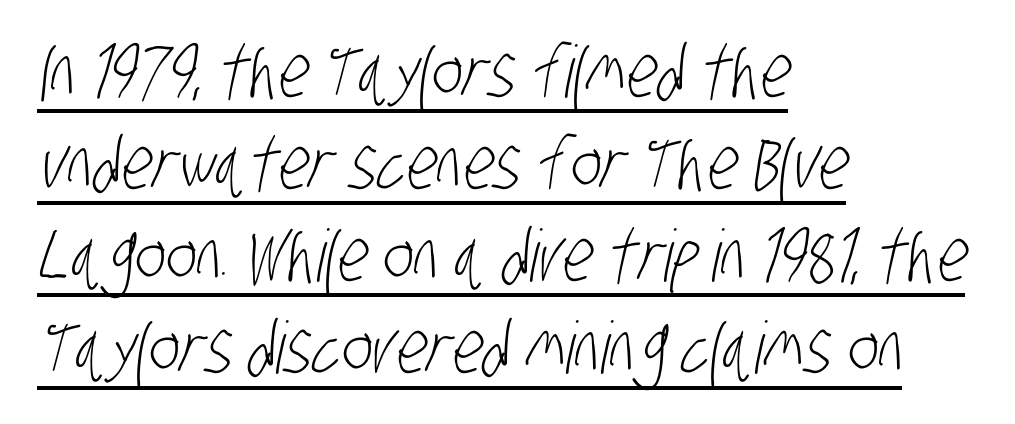
The image shows 72 px light, condensed sans-serif type; set left-aligned, normal line spacing (1.28x), normal letter spacing, underlined; low stroke contrast and a large x-height.
